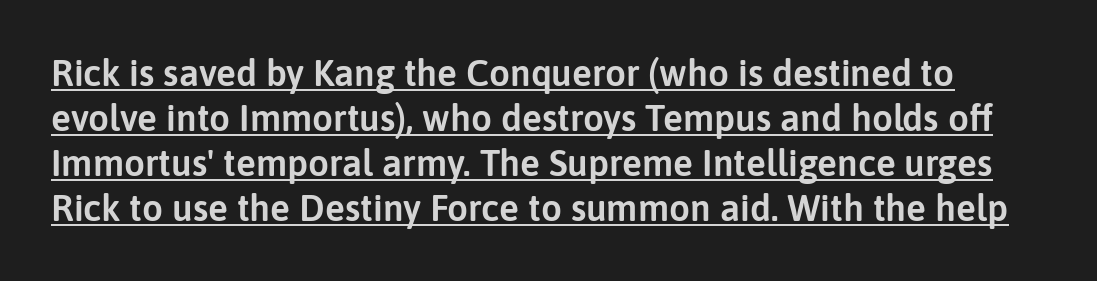
{"serif": "no", "italic": "no", "width": "normal", "stroke_contrast": "low", "x_height": "medium", "monospaced": "no", "underline": "yes", "line_spacing_ratio": 1.22, "letter_spacing": "normal", "letter_spacing_em": 0.0, "glyph_px": 37}
